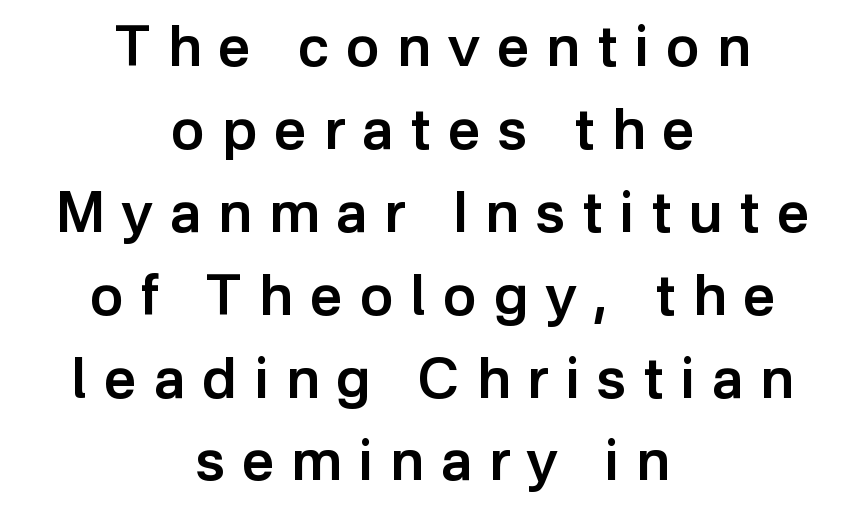
{"serif": "no", "italic": "no", "bold": "semi", "weight": "semibold", "width": "normal", "stroke_contrast": "low", "x_height": "medium", "monospaced": "no", "underline": "no", "align": "center", "line_spacing": "normal", "line_spacing_ratio": 1.48, "letter_spacing": "wide", "letter_spacing_em": 0.31, "glyph_px": 56}
